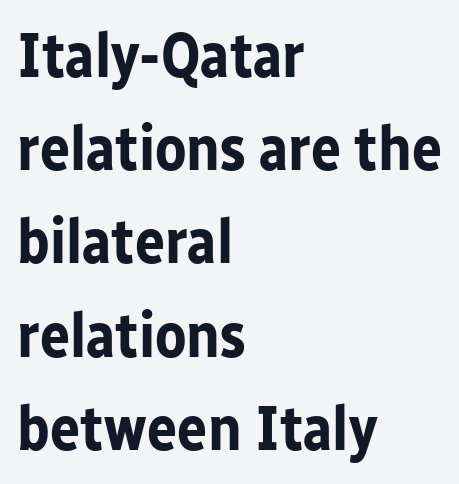
Q: Is the text bold? A: Yes.
Q: Is the text italic (slanted)? A: No, it is upright.
Q: Is the typeface a serif or a sans-serif typeface? A: Sans-serif.
Q: Is the text underlined? A: No.
Q: How is the paragraph aligned? A: Left-aligned.
Q: Is the spacing between letters normal or unusually wide? A: Normal.
Q: Is the spacing between lines tight, normal or loose? A: Normal.
Q: Width (condensed, normal, or wide)? A: Normal.
Q: Stroke contrast? A: Low.
Q: x-height? A: Medium.
Q: Monospaced? A: No.
